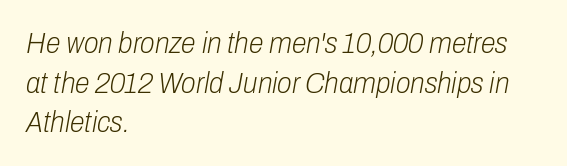
The image shows 30 px light, condensed type, italic (leaning right); set left-aligned, normal line spacing (1.32x), normal letter spacing, not underlined; low stroke contrast and a medium x-height.
